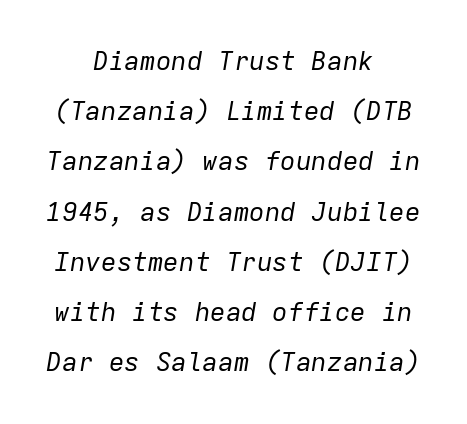
{"italic": "yes", "lean": "right", "slant_degrees": 9, "bold": "no", "underline": "no", "align": "center", "line_spacing": "loose", "line_spacing_ratio": 1.93, "letter_spacing": "normal", "letter_spacing_em": 0.0, "glyph_px": 26}
